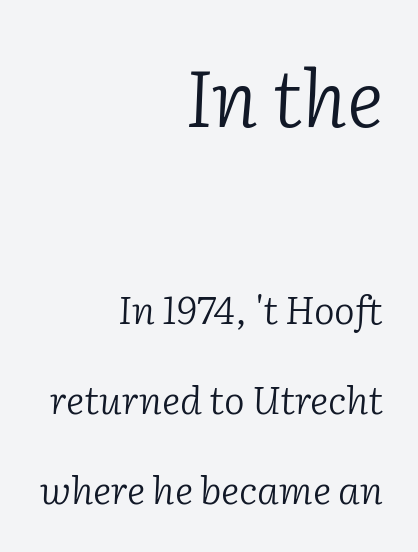
Q: Is the text bold? A: No.
Q: Is the text italic (slanted)? A: Yes, it leans right by about 2 degrees.
Q: Is the typeface a serif or a sans-serif typeface? A: Serif.
Q: Is the text underlined? A: No.
Q: How is the paragraph aligned? A: Right-aligned.
Q: Is the spacing between letters normal or unusually wide? A: Normal.
Q: Is the spacing between lines tight, normal or loose? A: Loose.
Q: Which block of text is set in a larger size, the first (top) or the second (bottom)? A: The first (top) one.
Q: Width (condensed, normal, or wide)? A: Normal.
Q: Stroke contrast? A: Low.
Q: x-height? A: Medium.
Q: Monospaced? A: No.
